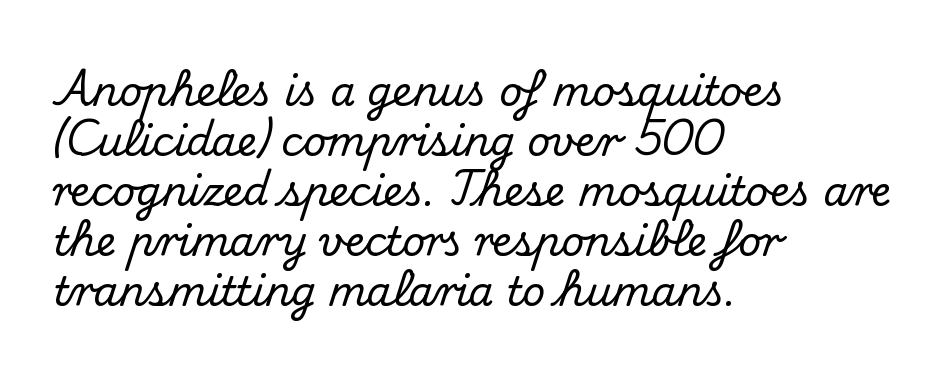
Glyph-to-glyph distance matches everyday printed text. These lines stack with their left ends in a neat column. Typographically, this falls in the serif category. The passage shown is not underscored anywhere.
